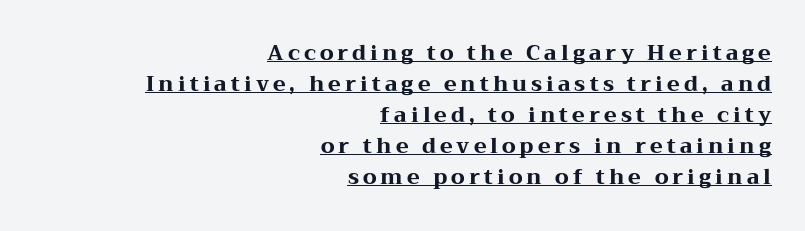
Q: Is the text bold? A: Yes.
Q: Is the text italic (slanted)? A: No, it is upright.
Q: Is the text underlined? A: Yes.
Q: How is the paragraph aligned? A: Right-aligned.
Q: Is the spacing between lines tight, normal or loose? A: Normal.
